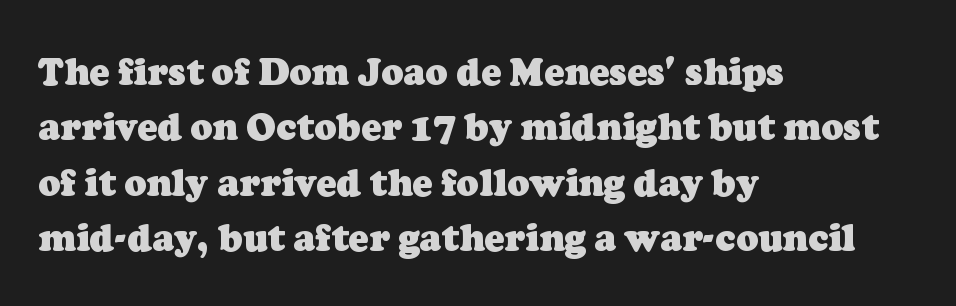
If you drew a ruler down the left edge, every line would touch it. In terms of weight, the rendering is a true, heavy bold. The designer left line spacing at the default. Tracking value appears to be zero — textbook default spacing.
